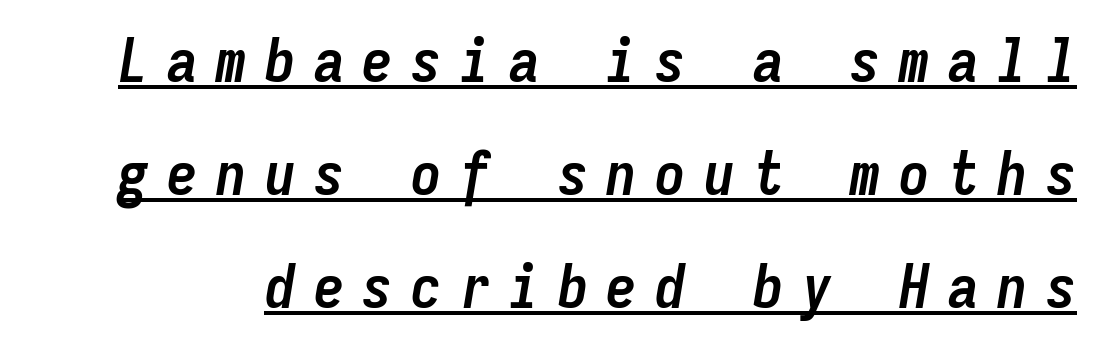
These characters rest on top of a visible drawn line. Spacing verdict: monospaced, one width for all characters. Pretty heavy lettering here — definitely bold. These lines were composed using italics.
